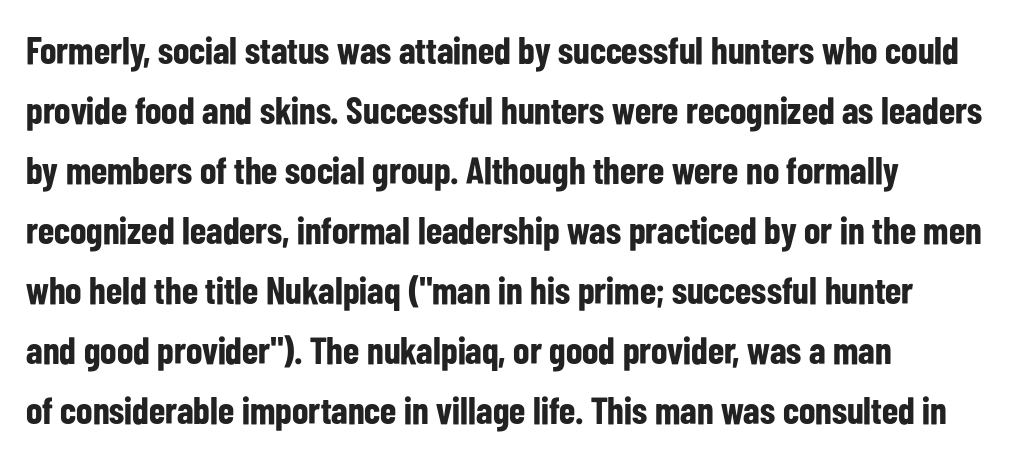
Notice how the passage keeps a crisp vertical edge on the left only. Is this a sans? Yes — the strokes have no serifs. What weight is shown? A full bold with thick strokes. The letterforms sit shoulder to shoulder at normal distance. Nope, not italic — everything's standing straight. How would I describe the line gaps? Plain and ordinary.
